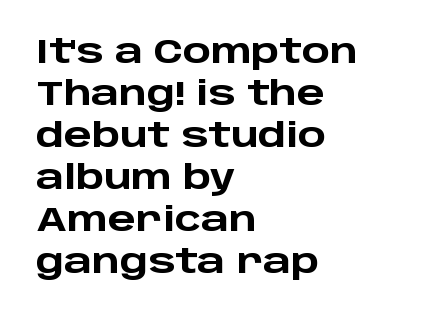
The image shows 33 px heavy, wide sans-serif type, upright; set left-aligned, normal line spacing (1.27x), normal letter spacing, not underlined; low stroke contrast and a large x-height.
